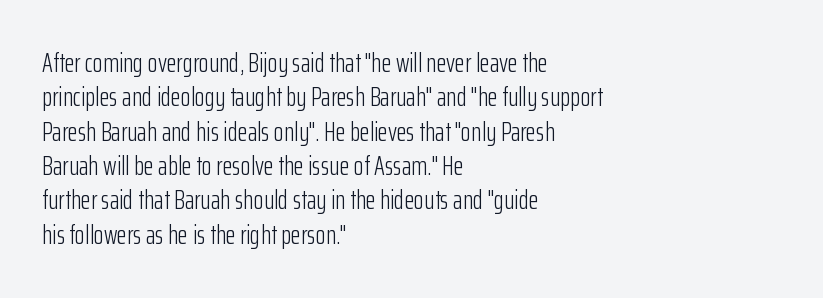
The image shows 26 px text type, upright; set left-aligned, normal line spacing (1.32x), normal letter spacing, not underlined.
